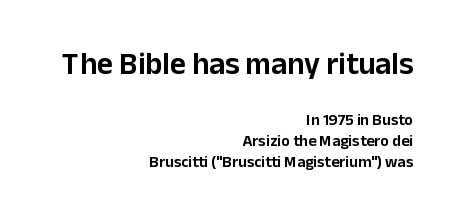
{"serif": "no", "italic": "no", "width": "normal", "stroke_contrast": "low", "x_height": "medium", "monospaced": "no", "underline": "no", "align": "right", "line_spacing": "normal", "line_spacing_ratio": 1.32, "letter_spacing": "normal", "letter_spacing_em": 0.0, "larger_block": "first", "size_ratio": 1.94, "glyph_px": 31}
